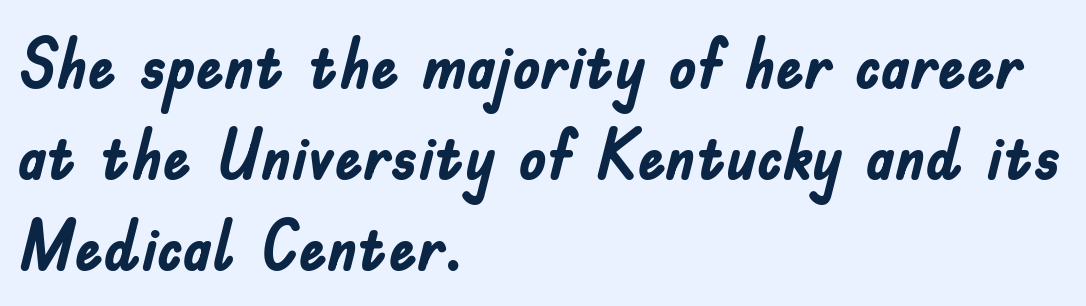
{"serif": "no", "bold": "yes", "weight": "semibold", "width": "condensed", "stroke_contrast": "low", "x_height": "small", "monospaced": "no", "underline": "no", "align": "left", "line_spacing": "normal", "line_spacing_ratio": 1.3, "letter_spacing": "normal", "letter_spacing_em": 0.0, "glyph_px": 70}
